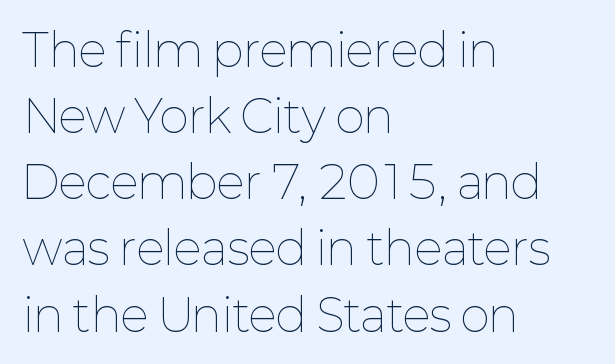
The image shows 45 px thin type, upright; set left-aligned, normal line spacing (1.47x), normal letter spacing, not underlined; low stroke contrast and a medium x-height.
